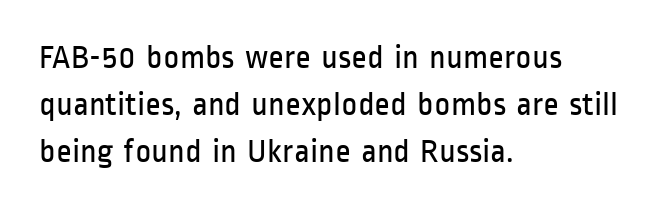
The image shows 34 px regular-weight, condensed sans-serif type, upright; set left-aligned, normal line spacing (1.38x), normal letter spacing, not underlined; low stroke contrast and a medium x-height.
